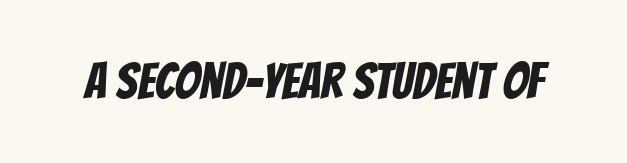
{"serif": "no", "width": "condensed", "stroke_contrast": "low", "x_height": "large", "monospaced": "no", "underline": "no", "letter_spacing": "normal", "letter_spacing_em": 0.0, "glyph_px": 50}
